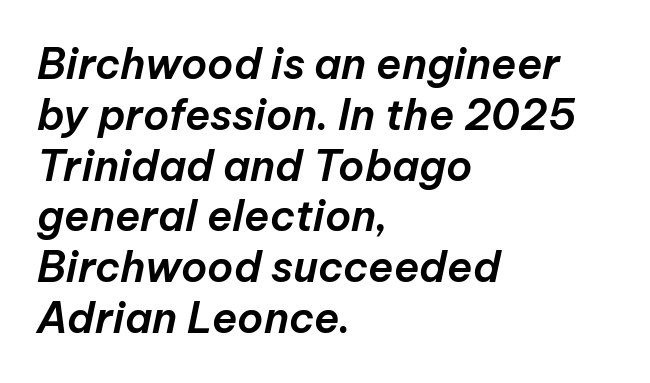
The foot of each line stays bare and open. The passage shown leans; its letterforms are oblique. The rendering anchors every line to the left-hand side. Nothing unusual about the tracking: characters are spaced as the font intends. Do the characters align in a grid? No, the font is proportional.
